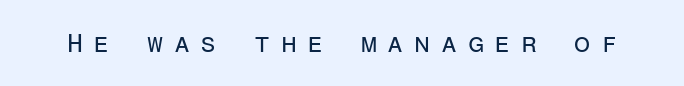
The rendering inserts visible extra space after every character. The characters are drawn with everyday or finer stroke widths. The type sits square on the baseline with zero lean. Anything drawn beneath the words? Only blank space.
